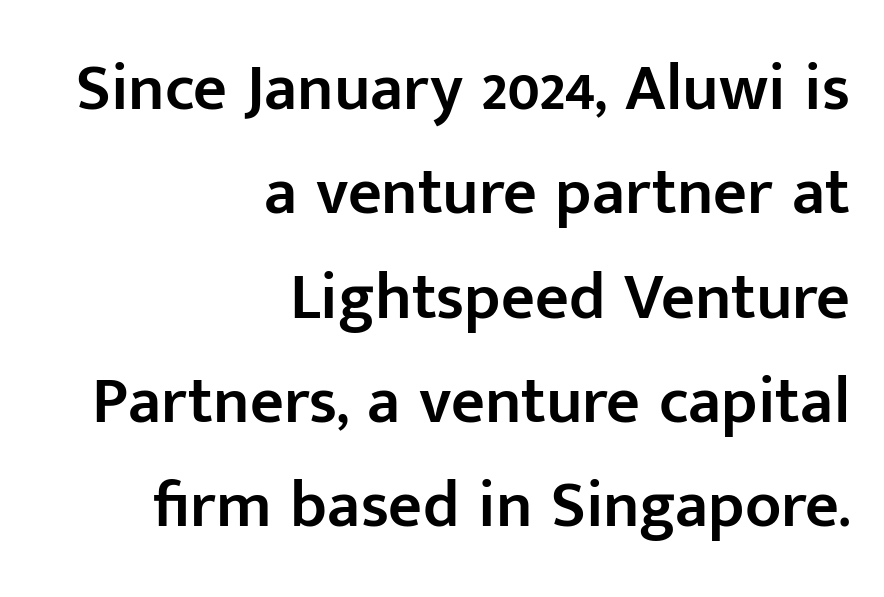
Q: Is the text bold? A: Semi-bold.
Q: Is the text italic (slanted)? A: No, it is upright.
Q: Is the typeface a serif or a sans-serif typeface? A: Sans-serif.
Q: Is the text underlined? A: No.
Q: How is the paragraph aligned? A: Right-aligned.
Q: Is the spacing between letters normal or unusually wide? A: Normal.
Q: Is the spacing between lines tight, normal or loose? A: Normal.
Q: Width (condensed, normal, or wide)? A: Normal.
Q: Stroke contrast? A: Low.
Q: x-height? A: Medium.
Q: Monospaced? A: No.
